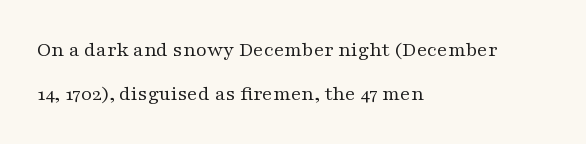
{"italic": "no", "bold": "no", "underline": "no", "align": "left", "line_spacing": "loose", "line_spacing_ratio": 2.09, "letter_spacing": "normal", "letter_spacing_em": 0.0, "glyph_px": 21}
